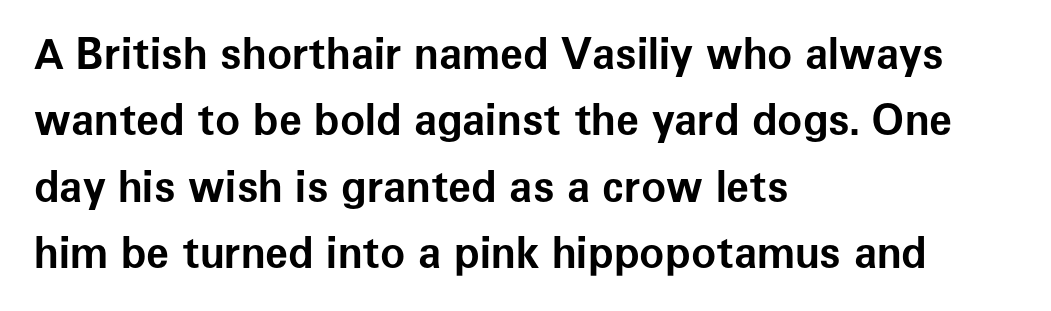
The image shows 42 px bold sans-serif type, upright; set left-aligned, normal line spacing (1.58x), normal letter spacing, not underlined; low stroke contrast and a medium x-height.
